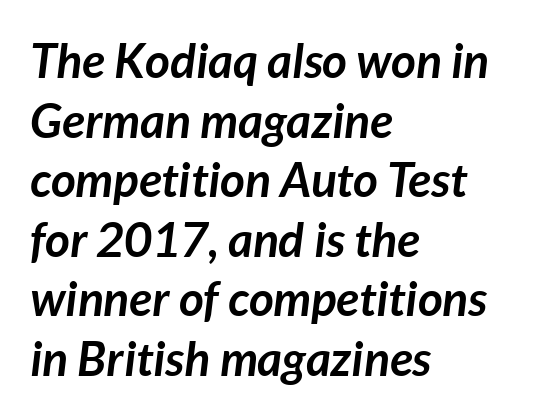
Q: Is the text bold? A: Yes.
Q: Is the text italic (slanted)? A: Yes, it leans right by about 7 degrees.
Q: Is the text underlined? A: No.
Q: How is the paragraph aligned? A: Left-aligned.
Q: Is the spacing between letters normal or unusually wide? A: Normal.
Q: Width (condensed, normal, or wide)? A: Normal.
Q: Stroke contrast? A: Low.
Q: x-height? A: Medium.
Q: Monospaced? A: No.
